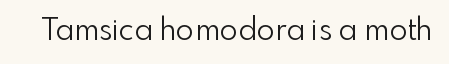
{"serif": "no", "italic": "no", "bold": "no", "weight": "light", "width": "normal", "x_height": "small", "monospaced": "no", "underline": "no", "letter_spacing": "normal", "letter_spacing_em": 0.0, "glyph_px": 30}
